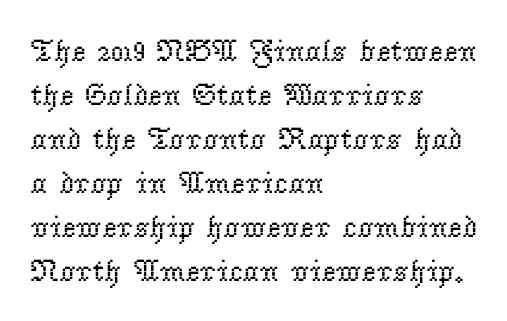
Q: Is the text bold? A: No.
Q: Is the text italic (slanted)? A: No, it is upright.
Q: Is the typeface a serif or a sans-serif typeface? A: Serif.
Q: Is the text underlined? A: No.
Q: How is the paragraph aligned? A: Left-aligned.
Q: Is the spacing between letters normal or unusually wide? A: Normal.
Q: Is the spacing between lines tight, normal or loose? A: Normal.
Q: Width (condensed, normal, or wide)? A: Normal.
Q: Stroke contrast? A: Low.
Q: x-height? A: Small.
Q: Monospaced? A: No.
